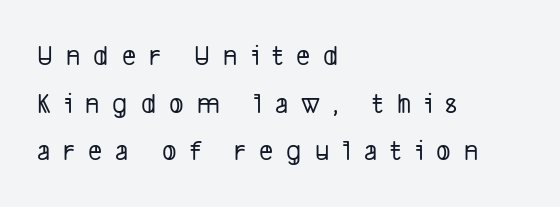
A normal amount of white space separates one row of letters from the next. The rendering shows plain stroke endings on the letterforms — a sans-serif design. Layout note: lines flush left. Words float on clear page, feet unadorned.
